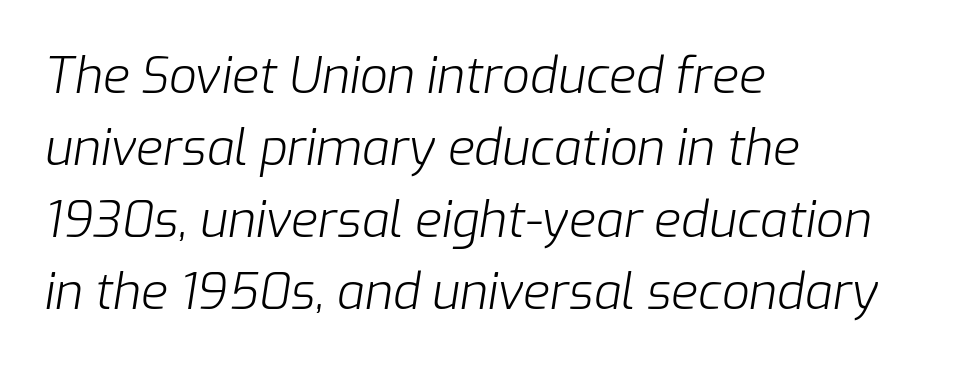
Q: Is the text bold? A: No.
Q: Is the text italic (slanted)? A: Yes, it leans right by about 9 degrees.
Q: Is the text underlined? A: No.
Q: How is the paragraph aligned? A: Left-aligned.
Q: Is the spacing between letters normal or unusually wide? A: Normal.
Q: Is the spacing between lines tight, normal or loose? A: Normal.
Q: Width (condensed, normal, or wide)? A: Normal.
Q: Stroke contrast? A: Low.
Q: x-height? A: Medium.
Q: Monospaced? A: No.
